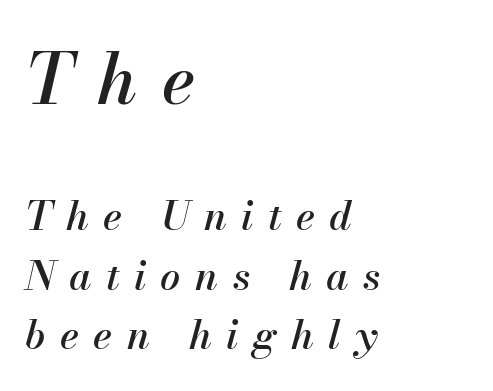
The image shows 70 px text type, italic (leaning right); set left-aligned, normal line spacing (1.49x), unusually wide letter spacing (+0.36 em), not underlined; the first (top) block is 1.75x larger; medium stroke contrast and a small x-height.
